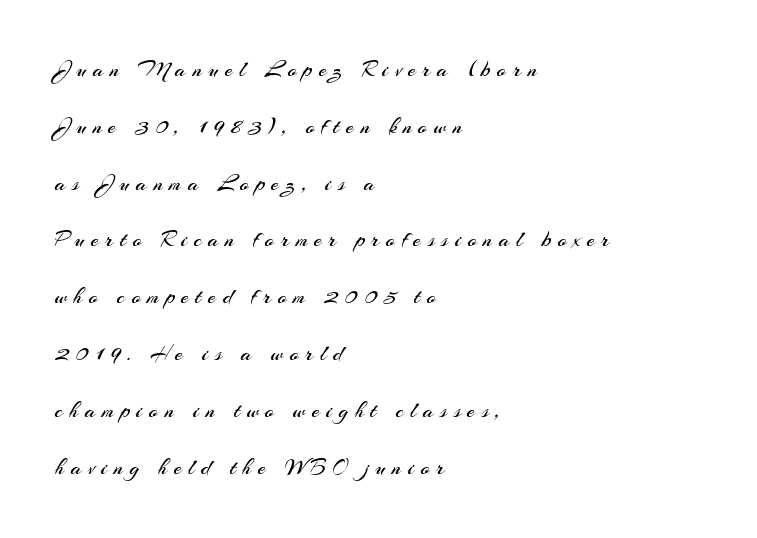
The space beneath each line is pristine and unruled. The tracking reads as deliberately expanded to a designer's eye. The text block is weighted toward the left margin, trailing off unevenly rightward. Loosely led — the rows are spread out.
